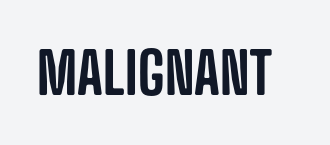
Honestly, the letter spacing is just normal — you wouldn't notice it. Varying glyph widths throughout — classic text-font behaviour. No italicization has been applied; the sample stays upright. The rendering shows plain stroke endings on the letterforms — a sans-serif design. Has an underline been added? It has not.
